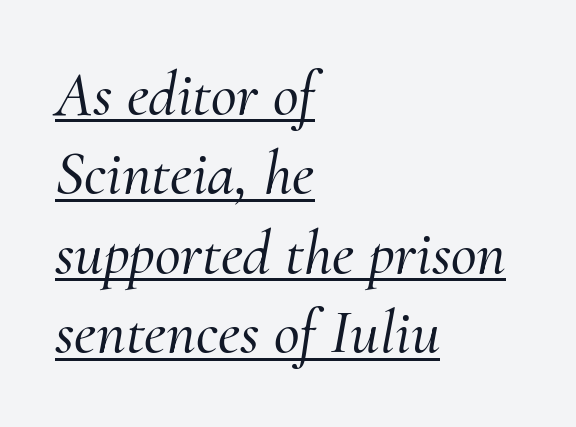
Normally led — the rows are evenly, conventionally spaced. These lines stack with their left ends in a neat column. Do the characters align in a grid? No, the font is proportional. A continuous stroke trails under the words, as in a hyperlink. The typography opts for an oblique posture over an upright one. Glyph-to-glyph distance matches everyday printed text.
